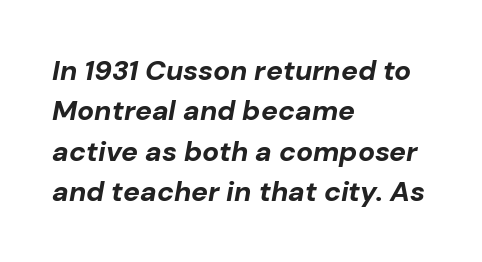
Q: Is the text bold? A: Yes.
Q: Is the text italic (slanted)? A: Yes, it leans right by about 10 degrees.
Q: Is the text underlined? A: No.
Q: How is the paragraph aligned? A: Left-aligned.
Q: Is the spacing between letters normal or unusually wide? A: Normal.
Q: Is the spacing between lines tight, normal or loose? A: Normal.
Q: Width (condensed, normal, or wide)? A: Normal.
Q: Stroke contrast? A: Low.
Q: x-height? A: Medium.
Q: Monospaced? A: No.
